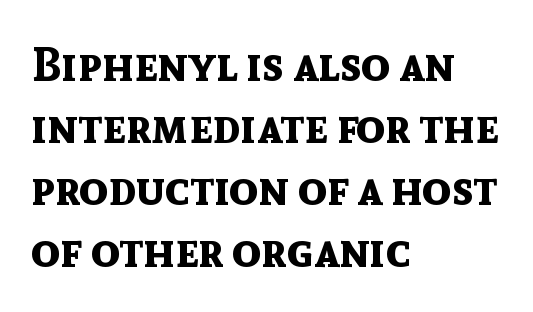
Q: Is the text bold? A: Yes.
Q: Is the text italic (slanted)? A: No, it is upright.
Q: Is the typeface a serif or a sans-serif typeface? A: Sans-serif.
Q: Is the text underlined? A: No.
Q: How is the paragraph aligned? A: Left-aligned.
Q: Is the spacing between letters normal or unusually wide? A: Normal.
Q: Is the spacing between lines tight, normal or loose? A: Normal.
Q: Width (condensed, normal, or wide)? A: Normal.
Q: x-height? A: Medium.
Q: Monospaced? A: No.
